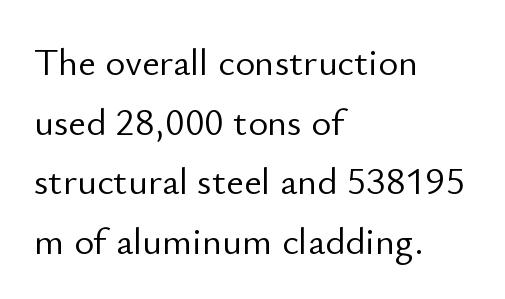
The image shows 38 px light sans-serif type, upright; set left-aligned, normal line spacing (1.57x), normal letter spacing, not underlined; low stroke contrast and a small x-height.
